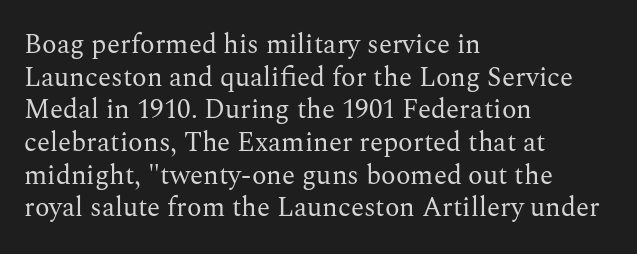
{"italic": "no", "bold": "no", "underline": "no", "align": "left", "line_spacing_ratio": 1.21, "letter_spacing": "normal", "letter_spacing_em": 0.0, "glyph_px": 27}
